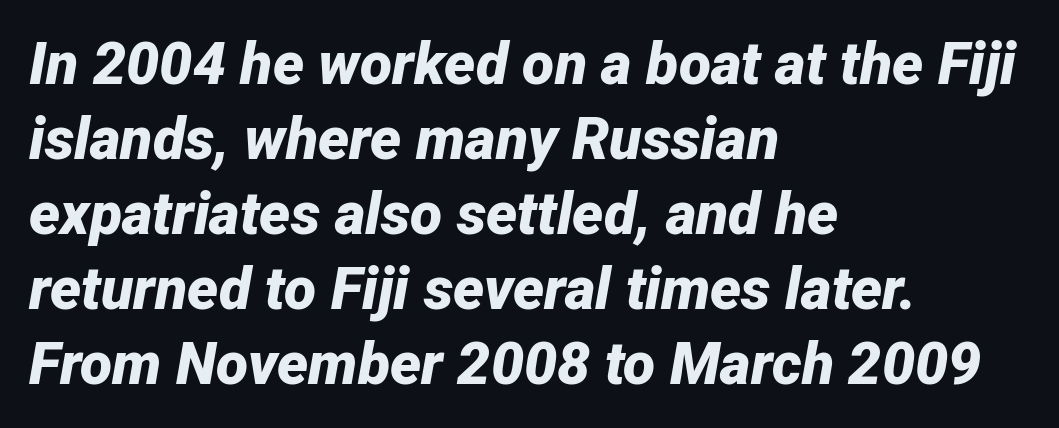
Q: Is the text bold? A: Yes.
Q: Is the text italic (slanted)? A: Yes, it leans right by about 12 degrees.
Q: Is the text underlined? A: No.
Q: How is the paragraph aligned? A: Left-aligned.
Q: Is the spacing between letters normal or unusually wide? A: Normal.
Q: Is the spacing between lines tight, normal or loose? A: Normal.
Q: Width (condensed, normal, or wide)? A: Normal.
Q: Stroke contrast? A: Low.
Q: x-height? A: Medium.
Q: Monospaced? A: No.
